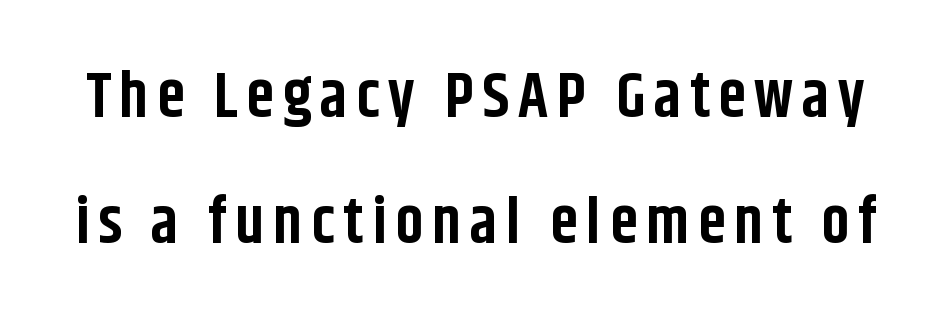
The image shows 63 px bold, condensed sans-serif type, upright; set loose line spacing (2.0x), not underlined; low stroke contrast and a large x-height.
